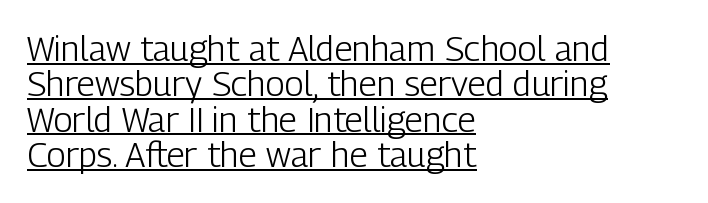
Nobody touched the tracking dial on this one. Whoever set this chose condensed vertical rhythm over breathing room. Notice how the stems are strictly vertical — no italics here. Unbolded letterforms with no extra heft. This sample uses a sans-serif face. Think of a printed novel: that variable character pitch is what you see here.
